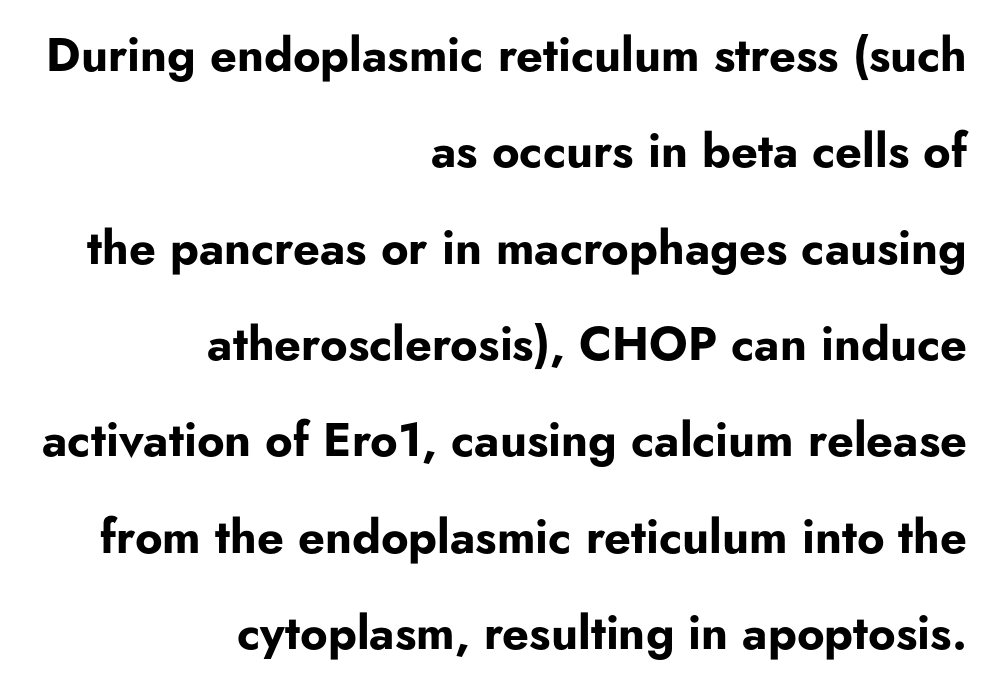
Q: Is the text bold? A: Yes.
Q: Is the text italic (slanted)? A: No, it is upright.
Q: Is the typeface a serif or a sans-serif typeface? A: Sans-serif.
Q: Is the text underlined? A: No.
Q: How is the paragraph aligned? A: Right-aligned.
Q: Is the spacing between letters normal or unusually wide? A: Normal.
Q: Is the spacing between lines tight, normal or loose? A: Loose.
Q: Width (condensed, normal, or wide)? A: Normal.
Q: Stroke contrast? A: Low.
Q: x-height? A: Small.
Q: Monospaced? A: No.
